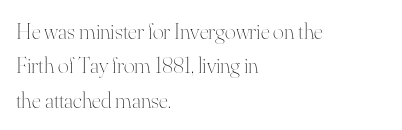
{"italic": "no", "bold": "no", "underline": "no", "align": "left", "line_spacing": "normal", "line_spacing_ratio": 1.49, "letter_spacing": "normal", "letter_spacing_em": 0.0, "glyph_px": 23}
